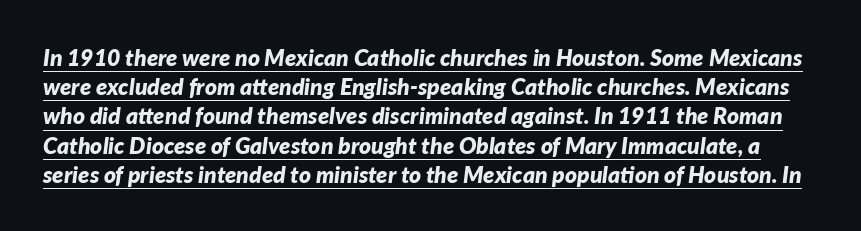
When letters slant like this, we call the style italic. Evenly set lines give the paragraph a standard silhouette. The string is rendered with underlining switched on. This is heavy type, rendered in bold.
